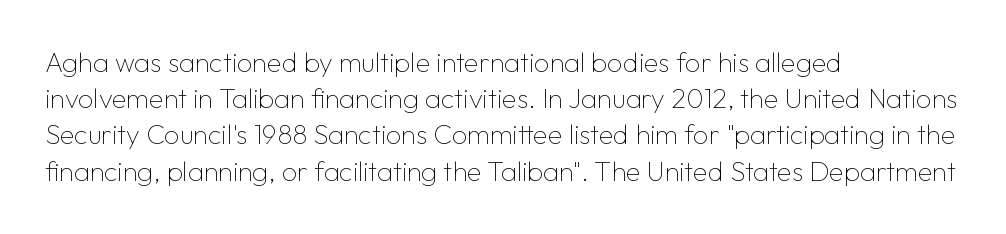
The strokes carry an ordinary text weight at most. Teacher's note: observe the even left margin — that is flush-left alignment. The lines sit at an ordinary, default distance from one another. Does extra space separate the letters? No, they use regular spacing. Posture: vertical. The specimen omits any rule beneath the text block's lines.
